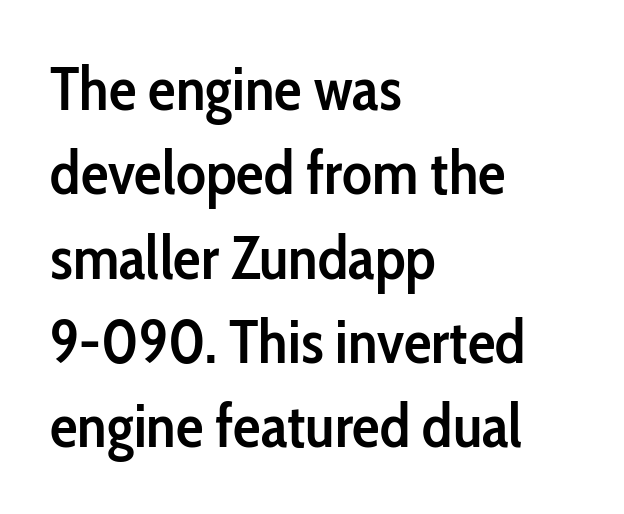
The image shows 62 px semibold, condensed sans-serif type, upright; set left-aligned, normal line spacing (1.36x), normal letter spacing, not underlined; low stroke contrast and a medium x-height.
